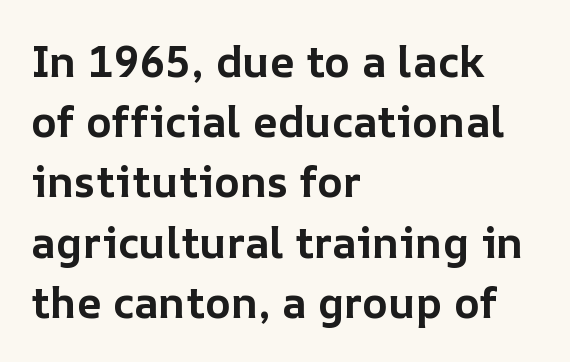
The image shows 43 px bold type, upright; set left-aligned, normal line spacing (1.4x), normal letter spacing, not underlined; low stroke contrast and a medium x-height.
